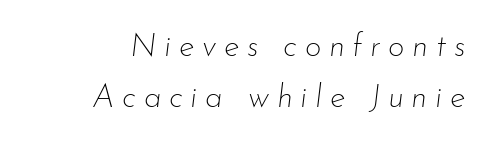
Q: Is the text bold? A: No.
Q: Is the text italic (slanted)? A: Yes, it leans right by about 7 degrees.
Q: Is the text underlined? A: No.
Q: Is the spacing between letters normal or unusually wide? A: Unusually wide.
Q: Is the spacing between lines tight, normal or loose? A: Normal.
Q: Width (condensed, normal, or wide)? A: Normal.
Q: Stroke contrast? A: Low.
Q: x-height? A: Small.
Q: Monospaced? A: No.
